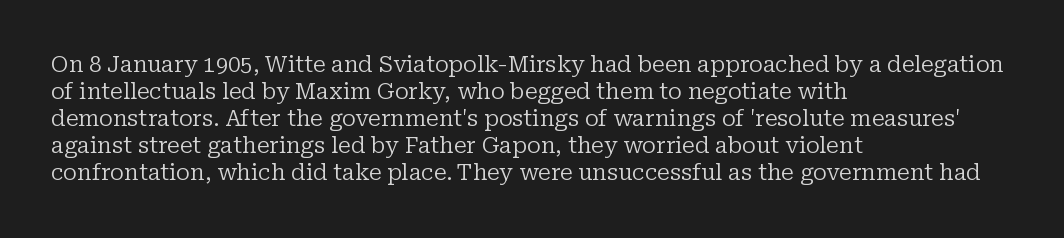
Q: Is the text bold? A: No.
Q: Is the text italic (slanted)? A: No, it is upright.
Q: Is the text underlined? A: No.
Q: How is the paragraph aligned? A: Left-aligned.
Q: Is the spacing between letters normal or unusually wide? A: Normal.
